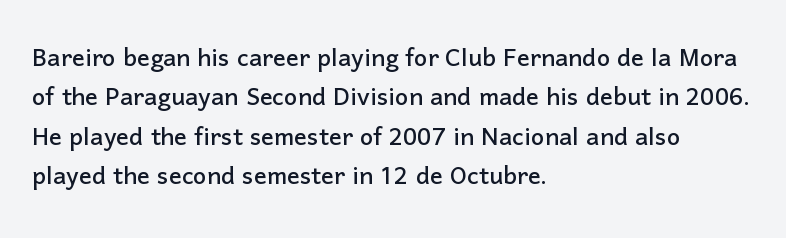
Observe the absence of serifs on each vertical stroke in this sample. Look at the tracking — it's just the regular setting, nothing added. Proportional: the letters do not fall into vertical columns. Underlining? Definitely not there. Caption: multi-line text, flush left, ragged right. Style check: upright.
